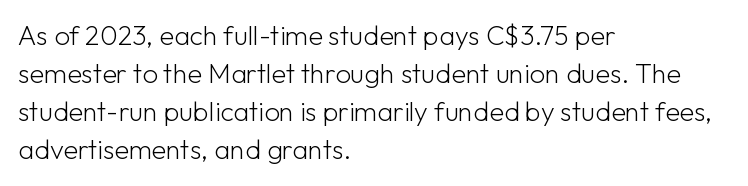
{"italic": "no", "bold": "no", "underline": "no", "align": "left", "line_spacing": "normal", "line_spacing_ratio": 1.41, "letter_spacing": "normal", "letter_spacing_em": 0.0, "glyph_px": 27}
